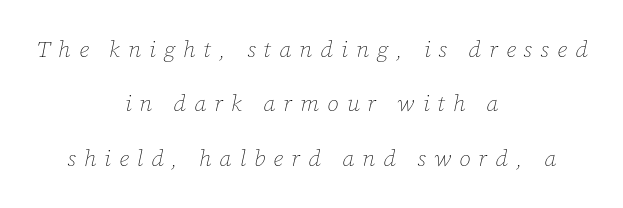
Q: Is the text bold? A: No.
Q: Is the text italic (slanted)? A: Yes, it leans right by about 12 degrees.
Q: Is the text underlined? A: No.
Q: How is the paragraph aligned? A: Centered.
Q: Is the spacing between letters normal or unusually wide? A: Unusually wide.
Q: Is the spacing between lines tight, normal or loose? A: Loose.
